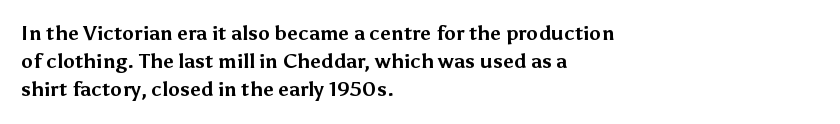
The image shows 20 px bold type, upright; set left-aligned, normal line spacing (1.41x), normal letter spacing, not underlined.
